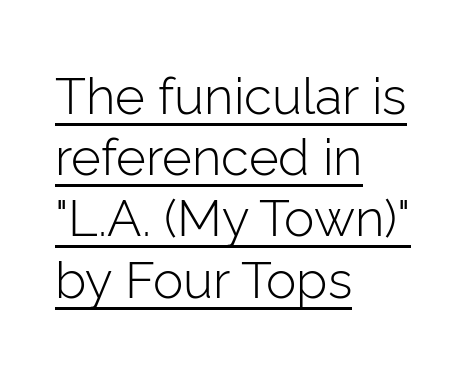
Q: Is the text bold? A: No.
Q: Is the text italic (slanted)? A: No, it is upright.
Q: Is the typeface a serif or a sans-serif typeface? A: Sans-serif.
Q: Is the text underlined? A: Yes.
Q: How is the paragraph aligned? A: Left-aligned.
Q: Is the spacing between letters normal or unusually wide? A: Normal.
Q: Width (condensed, normal, or wide)? A: Normal.
Q: Stroke contrast? A: Low.
Q: x-height? A: Medium.
Q: Monospaced? A: No.
